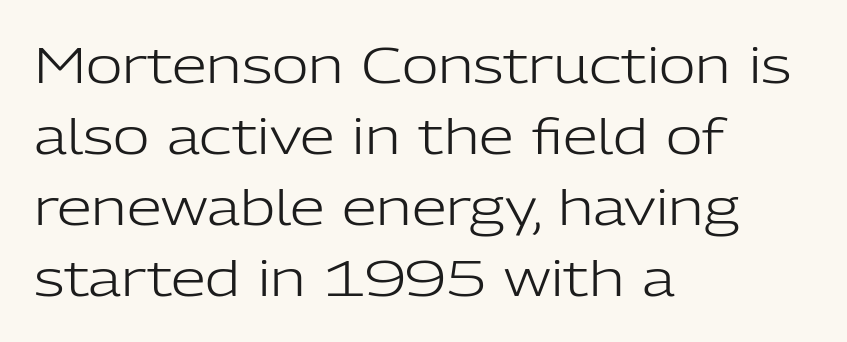
Q: Is the text bold? A: No.
Q: Is the text italic (slanted)? A: No, it is upright.
Q: Is the typeface a serif or a sans-serif typeface? A: Sans-serif.
Q: Is the text underlined? A: No.
Q: How is the paragraph aligned? A: Left-aligned.
Q: Is the spacing between letters normal or unusually wide? A: Normal.
Q: Is the spacing between lines tight, normal or loose? A: Normal.
Q: Width (condensed, normal, or wide)? A: Normal.
Q: Stroke contrast? A: Low.
Q: x-height? A: Medium.
Q: Monospaced? A: No.
